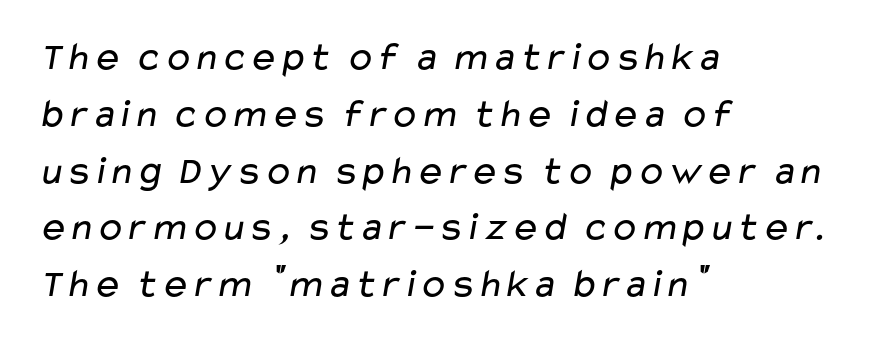
{"serif": "no", "bold": "no", "weight": "regular", "width": "wide", "stroke_contrast": "low", "x_height": "medium", "monospaced": "no", "underline": "no", "align": "left", "line_spacing": "normal", "line_spacing_ratio": 1.42, "letter_spacing": "normal", "letter_spacing_em": 0.0, "glyph_px": 40}
